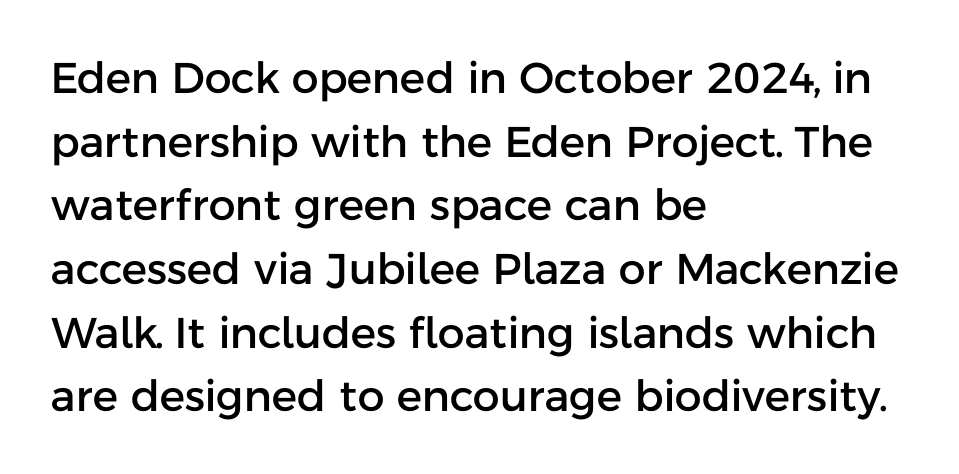
Leading: standard. Where is the straight margin? On the left. These lines are rendered in a variable-pitch font. Inter-character spacing is left at the font's built-in metrics. Tall strokes in this sample are plumb rather than angled. Serif or sans? Sans — the stroke terminals are bare.
